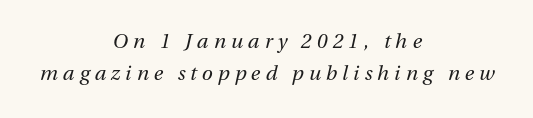
The image shows 20 px text type, italic (leaning right); set centered, normal line spacing (1.6x), unusually wide letter spacing (+0.25 em), not underlined.
